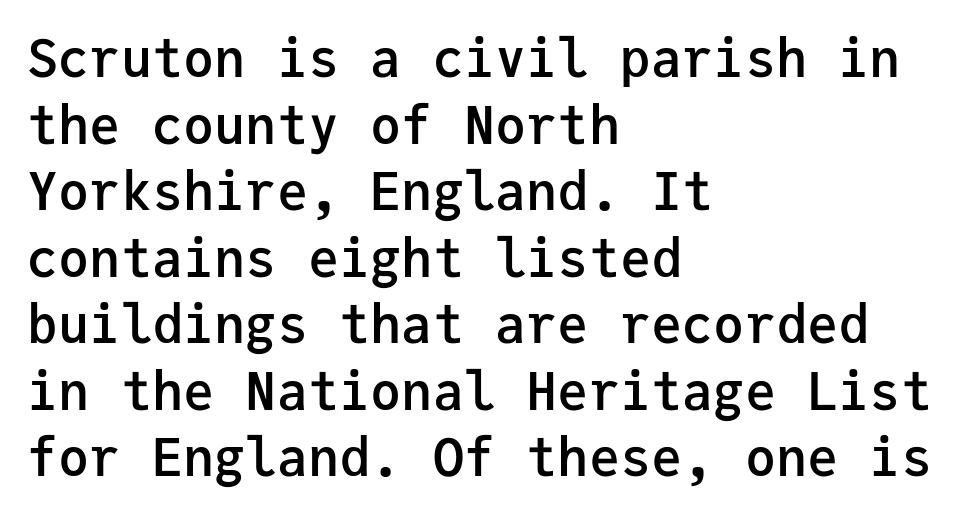
{"serif": "no", "italic": "no", "bold": "semi", "weight": "semibold", "width": "normal", "stroke_contrast": "low", "x_height": "medium", "monospaced": "yes", "underline": "no", "align": "left", "line_spacing": "normal", "line_spacing_ratio": 1.28, "letter_spacing": "normal", "letter_spacing_em": 0.0, "glyph_px": 52}
